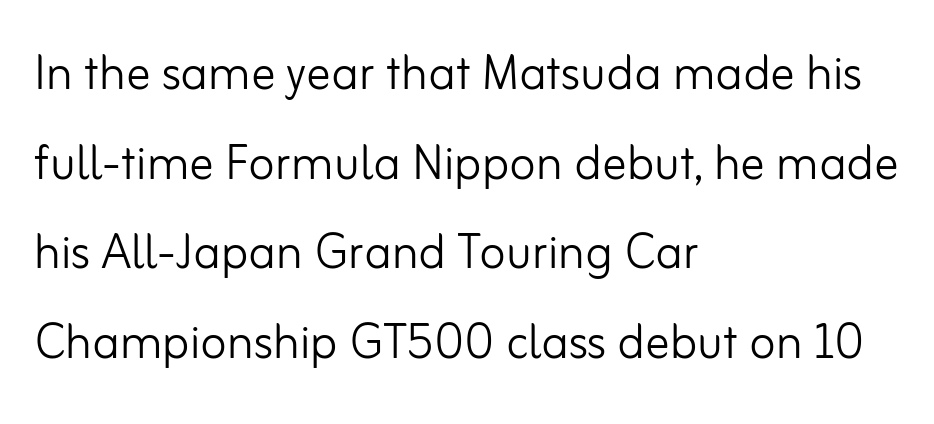
Q: Is the text bold? A: No.
Q: Is the text italic (slanted)? A: No, it is upright.
Q: Is the typeface a serif or a sans-serif typeface? A: Sans-serif.
Q: Is the text underlined? A: No.
Q: How is the paragraph aligned? A: Left-aligned.
Q: Is the spacing between letters normal or unusually wide? A: Normal.
Q: Is the spacing between lines tight, normal or loose? A: Normal.
Q: Width (condensed, normal, or wide)? A: Normal.
Q: Stroke contrast? A: Low.
Q: x-height? A: Small.
Q: Monospaced? A: No.
